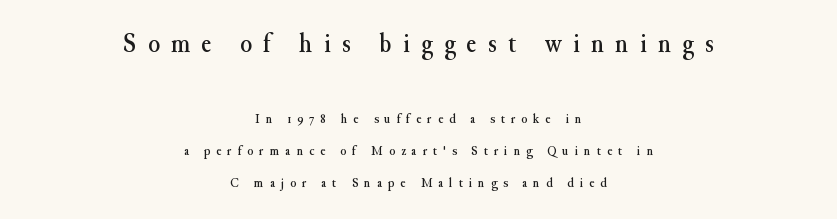
Plain, unruled lines of type. The passage shown stacks its lines with a broad gap. Italic: no, the glyphs are upright roman. Which margin do the lines hug? Neither — every line sits in the middle. Size contrast runs from large at the top to small at the bottom. Observe the wide spacing: letters keep a clear distance from each other.
